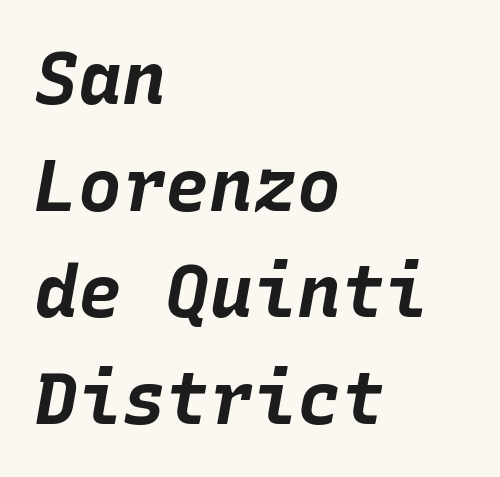
{"italic": "yes", "lean": "right", "slant_degrees": 10, "bold": "yes", "weight": "bold", "width": "normal", "stroke_contrast": "low", "x_height": "large", "monospaced": "yes", "underline": "no", "align": "left", "line_spacing": "normal", "line_spacing_ratio": 1.46, "letter_spacing": "normal", "letter_spacing_em": 0.0, "glyph_px": 73}
